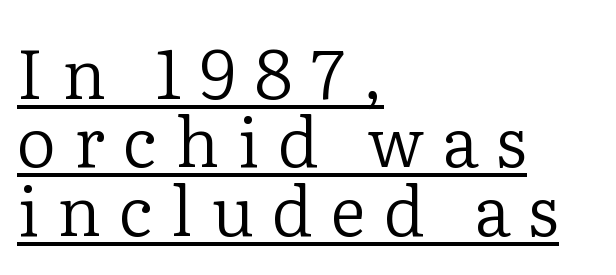
Q: Is the text bold? A: No.
Q: Is the text italic (slanted)? A: No, it is upright.
Q: Is the typeface a serif or a sans-serif typeface? A: Serif.
Q: Is the text underlined? A: Yes.
Q: How is the paragraph aligned? A: Left-aligned.
Q: Is the spacing between letters normal or unusually wide? A: Unusually wide.
Q: Is the spacing between lines tight, normal or loose? A: Tight.
Q: Width (condensed, normal, or wide)? A: Normal.
Q: Stroke contrast? A: Low.
Q: x-height? A: Medium.
Q: Monospaced? A: No.
